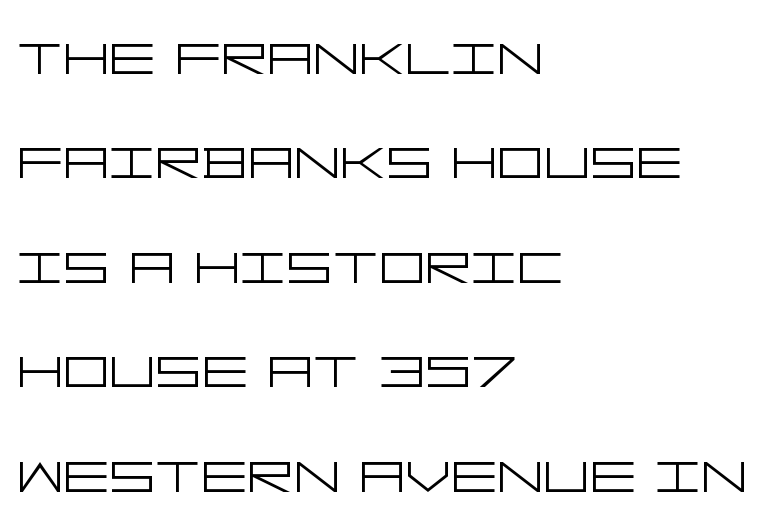
Caption: standard tracking, unaltered. The vertical gap from one line to the next is medium. Visually the block forms a straight wall on the left and a jagged coastline on the right. Tall strokes in this sample are plumb rather than angled. The text was rendered using a sans face with plain stroke endings.
